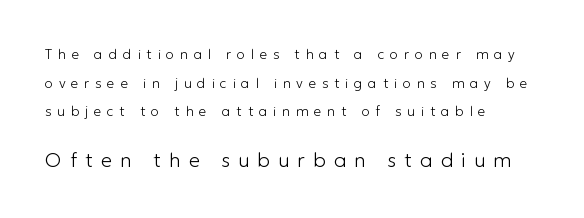
Where is the straight margin? On the left. How are the letters spaced? Widely, with obvious added tracking. The lettering holds an erect, upright posture throughout. The lines are spread far apart with generous leading. Beneath every word, the page is bare. Size hierarchy here favors the trailing block over the leading one.
